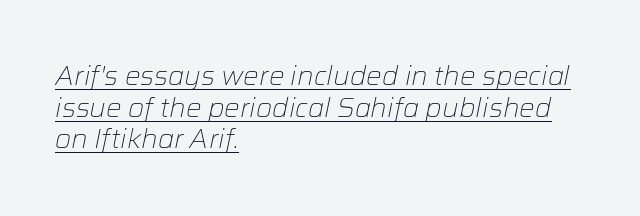
{"italic": "yes", "lean": "right", "slant_degrees": 12, "bold": "no", "underline": "yes", "align": "left", "line_spacing_ratio": 1.22, "letter_spacing": "normal", "letter_spacing_em": 0.0, "glyph_px": 26}
